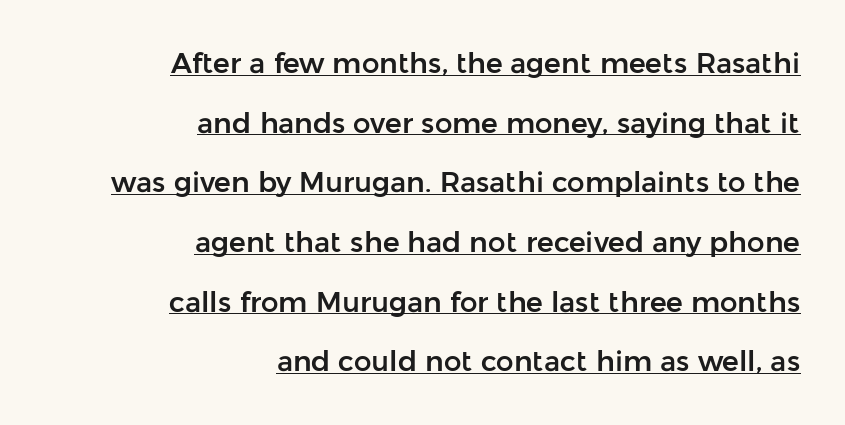
Q: Is the text italic (slanted)? A: No, it is upright.
Q: Is the typeface a serif or a sans-serif typeface? A: Sans-serif.
Q: Is the text underlined? A: Yes.
Q: How is the paragraph aligned? A: Right-aligned.
Q: Is the spacing between letters normal or unusually wide? A: Normal.
Q: Is the spacing between lines tight, normal or loose? A: Loose.
Q: Width (condensed, normal, or wide)? A: Normal.
Q: Stroke contrast? A: Low.
Q: x-height? A: Medium.
Q: Monospaced? A: No.
